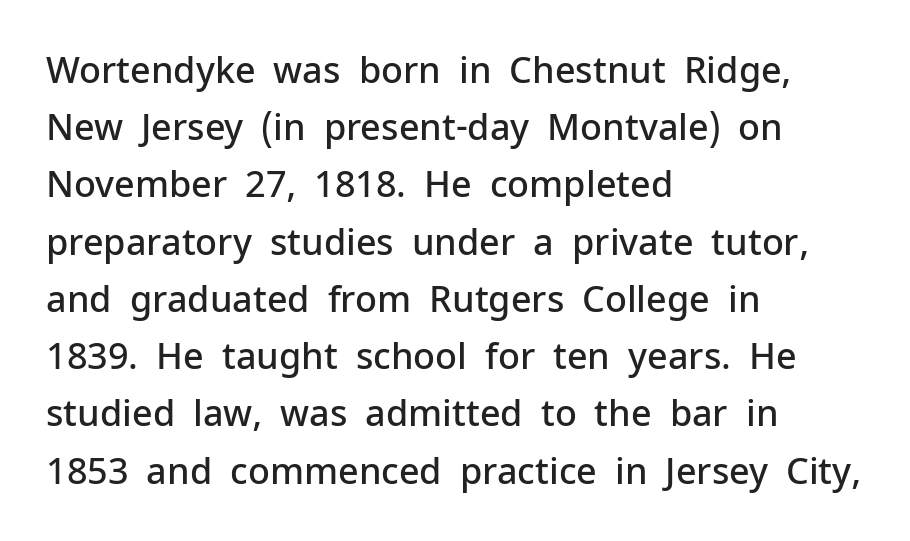
{"serif": "no", "italic": "no", "bold": "semi", "weight": "semibold", "width": "normal", "stroke_contrast": "low", "x_height": "medium", "monospaced": "no", "underline": "no", "align": "left", "line_spacing": "normal", "line_spacing_ratio": 1.59, "letter_spacing": "normal", "letter_spacing_em": 0.0, "glyph_px": 36}
